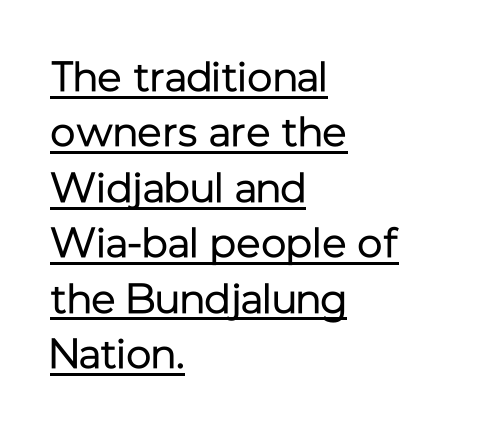
The specimen reads as upright at a glance. A classic flush-left, rag-right setting is used for this passage. A typesetter would call this proportional, since set widths differ per character. Between one letter and the next there's only the usual sliver of space.
